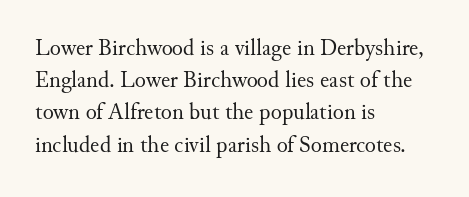
Q: Is the text bold? A: No.
Q: Is the text italic (slanted)? A: No, it is upright.
Q: Is the text underlined? A: No.
Q: How is the paragraph aligned? A: Left-aligned.
Q: Is the spacing between letters normal or unusually wide? A: Normal.
Q: Is the spacing between lines tight, normal or loose? A: Normal.
